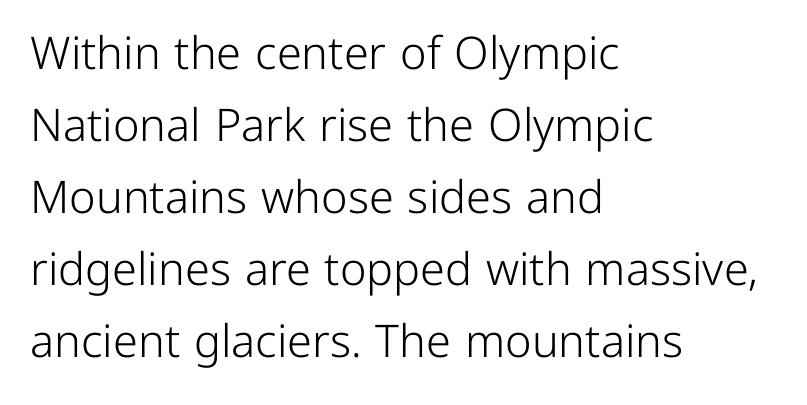
Evenly set lines give the paragraph a standard silhouette. Type without underlining. You can tell from the bare stems that sans-serif type was used. Notice how the passage keeps a crisp vertical edge on the left only. Letter spacing: default. When letters stand straight like this, we call the style roman or upright.
